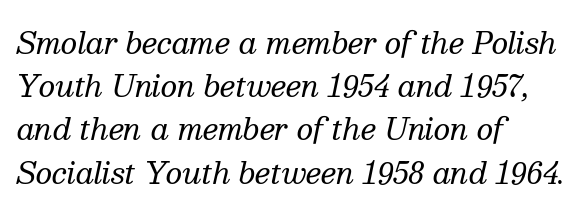
The image shows 29 px regular-weight serif type, italic (leaning right); set left-aligned, normal line spacing (1.49x), normal letter spacing, not underlined; medium stroke contrast and a medium x-height.
